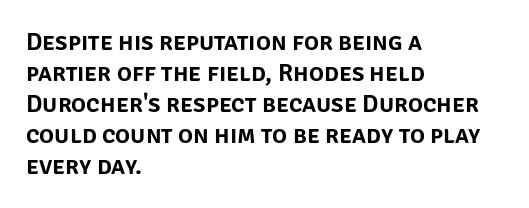
Q: Is the text italic (slanted)? A: No, it is upright.
Q: Is the text underlined? A: No.
Q: How is the paragraph aligned? A: Left-aligned.
Q: Is the spacing between letters normal or unusually wide? A: Normal.
